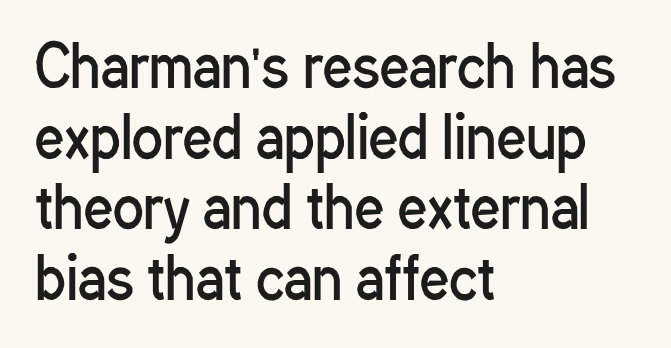
Designer's note — italics off, roman on. No feet cap the strokes, marking this as sans-serif type. A typesetter would call this zero additional tracking. Letters have the restrained weight of plain body copy at most. Each row of text sits above clean, open space. Each letter keeps its own natural width here, so spacing adapts to shape.
